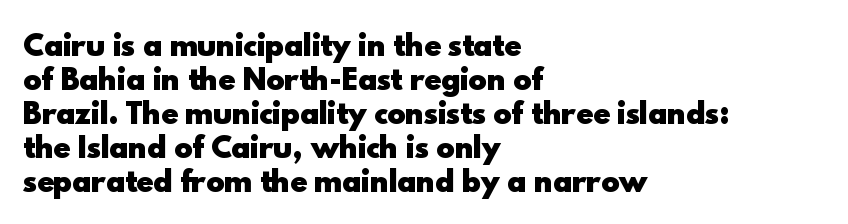
{"serif": "no", "italic": "no", "bold": "yes", "weight": "heavy", "width": "normal", "x_height": "small", "monospaced": "no", "underline": "no", "align": "left", "line_spacing_ratio": 1.21, "letter_spacing": "normal", "letter_spacing_em": 0.0, "glyph_px": 28}
